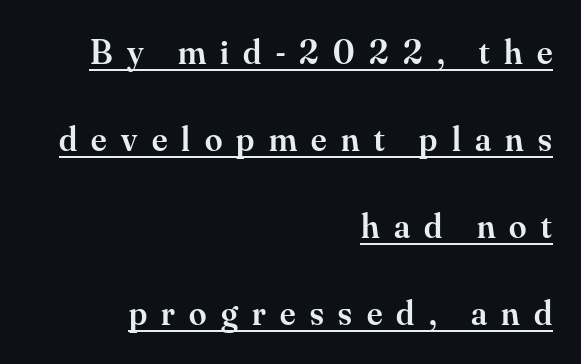
The image shows 35 px semibold serif type, upright; set right-aligned, loose line spacing (2.49x), unusually wide letter spacing (+0.41 em), underlined; medium stroke contrast and a small x-height.
